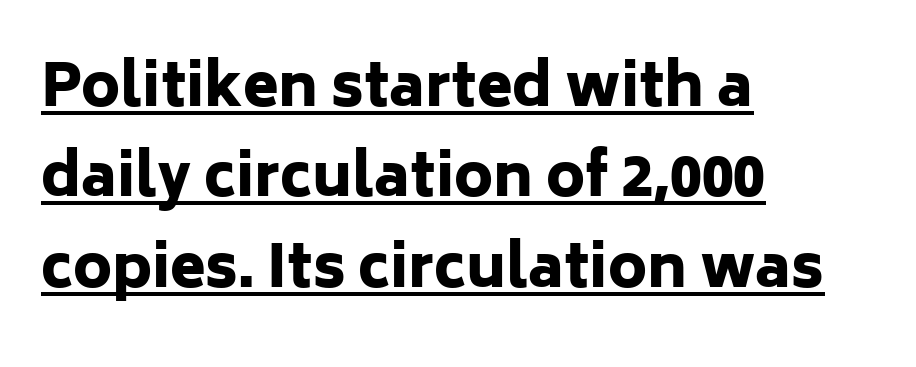
Words appear dense and cohesive because spacing is normal. Nothing sits at the stroke ends, so this counts as sans-serif. Notice how thick the strokes are: this is what a full bold looks like. Glance below the letters and you will spot a drawn line. This sample is left-justified, so line endings fall wherever the words run out. Think of a printed novel: that variable character pitch is what you see here.
